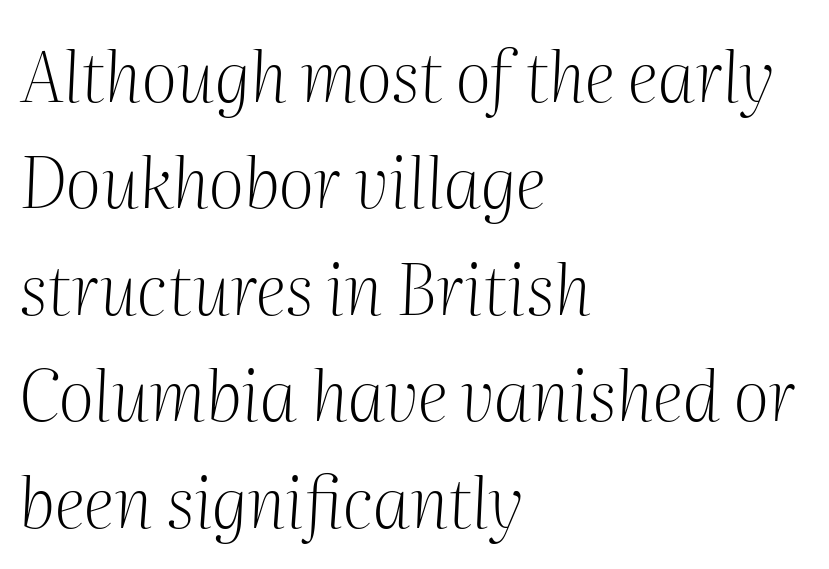
Letters rest on an invisible, unmarked baseline. Small tapered or slab feet sit at the stroke ends, so this counts as serif. The designer left line spacing at the default. Line beginnings align vertically; line endings do not. A typesetter would call this proportional, since set widths differ per character.
